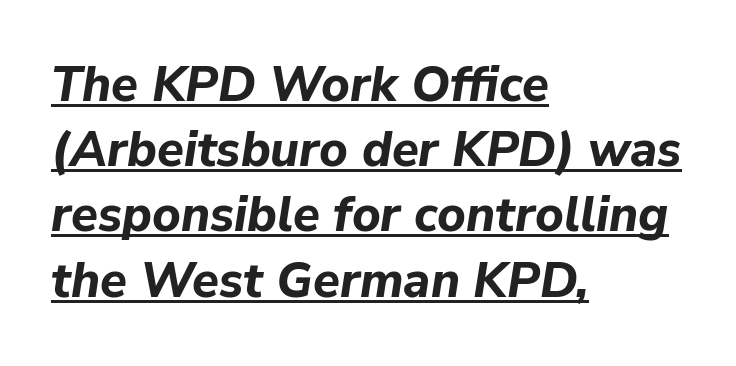
{"italic": "yes", "lean": "right", "slant_degrees": 9, "bold": "yes", "weight": "bold", "width": "normal", "stroke_contrast": "low", "x_height": "medium", "monospaced": "no", "underline": "yes", "align": "left", "line_spacing": "normal", "line_spacing_ratio": 1.33, "letter_spacing": "normal", "letter_spacing_em": 0.0, "glyph_px": 49}
